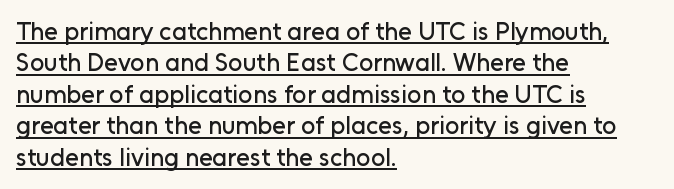
{"italic": "no", "underline": "yes", "align": "left", "line_spacing": "normal", "line_spacing_ratio": 1.26, "letter_spacing": "normal", "letter_spacing_em": 0.0, "glyph_px": 25}
